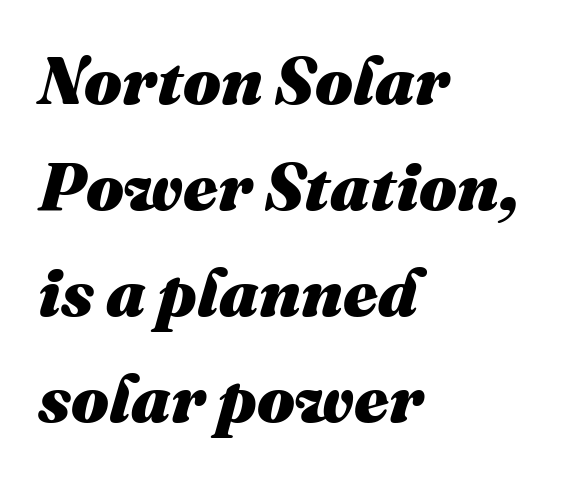
Looks like regular typesetting: each glyph gets only the width it needs. The whole block is typeset with a tilt. Set as a true bold cut, around the 700 mark. This sample is left-justified, so line endings fall wherever the words run out. How would I describe the line gaps? Plain and ordinary.
